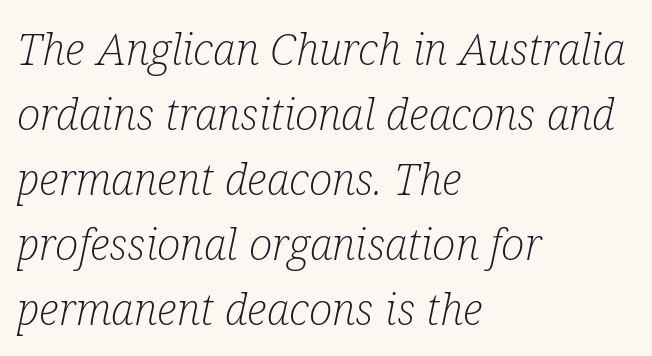
Underline: absent. Caption: face not bold, strokes unweighted. The letterforms sit shoulder to shoulder at normal distance. This is serif lettering, the kind often seen in printed books. Compared with ordinary roman type, these characters are visibly tilted.
